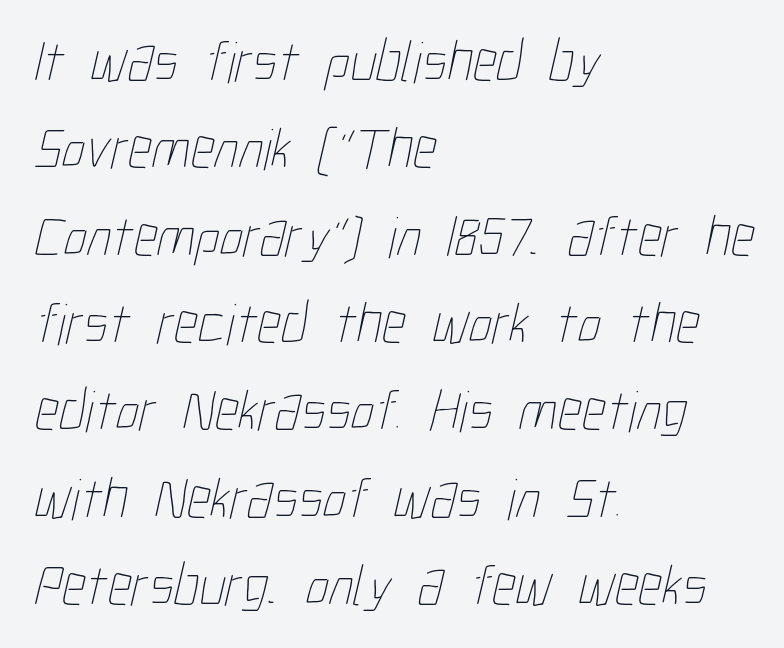
Default kerning and tracking; the words read as compact shapes. Nobody drew a line under any word here. The rendering uses natural spacing where letterforms have individual widths. The strokes are not fattened; the text isn't bold.
